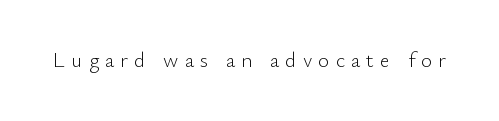
{"italic": "no", "bold": "no", "underline": "no", "letter_spacing": "wide", "letter_spacing_em": 0.3, "glyph_px": 21}
